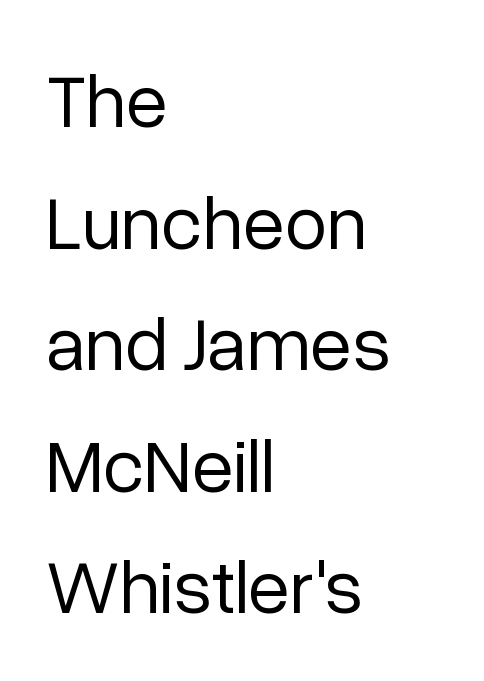
Q: Is the text bold? A: No.
Q: Is the text italic (slanted)? A: No, it is upright.
Q: Is the typeface a serif or a sans-serif typeface? A: Sans-serif.
Q: Is the text underlined? A: No.
Q: How is the paragraph aligned? A: Left-aligned.
Q: Is the spacing between letters normal or unusually wide? A: Normal.
Q: Is the spacing between lines tight, normal or loose? A: Normal.
Q: Width (condensed, normal, or wide)? A: Normal.
Q: Stroke contrast? A: Low.
Q: x-height? A: Medium.
Q: Monospaced? A: No.
